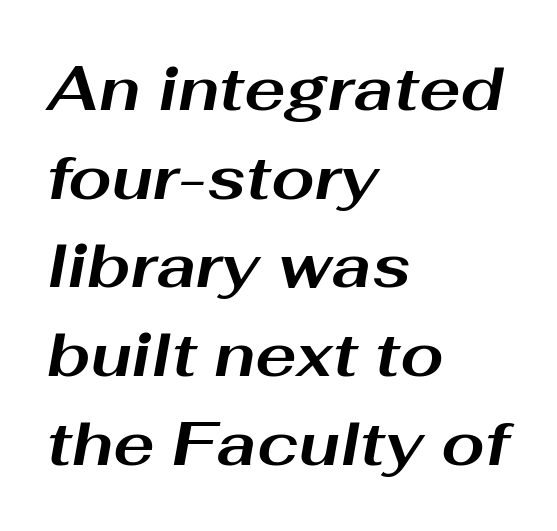
Q: Is the text bold? A: Yes.
Q: Is the text italic (slanted)? A: Yes, it leans right by about 10 degrees.
Q: Is the text underlined? A: No.
Q: How is the paragraph aligned? A: Left-aligned.
Q: Is the spacing between letters normal or unusually wide? A: Normal.
Q: Is the spacing between lines tight, normal or loose? A: Normal.
Q: Width (condensed, normal, or wide)? A: Wide.
Q: Stroke contrast? A: Medium.
Q: x-height? A: Medium.
Q: Monospaced? A: No.
